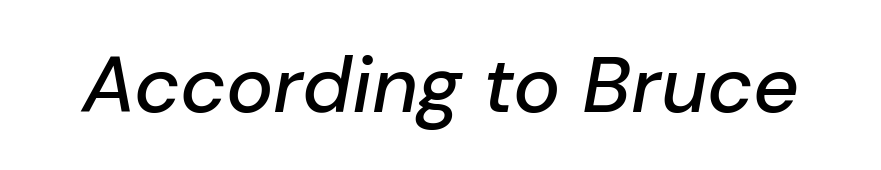
{"italic": "yes", "lean": "right", "slant_degrees": 10, "width": "normal", "stroke_contrast": "low", "x_height": "medium", "monospaced": "no", "underline": "no", "letter_spacing": "normal", "letter_spacing_em": 0.0, "glyph_px": 79}
